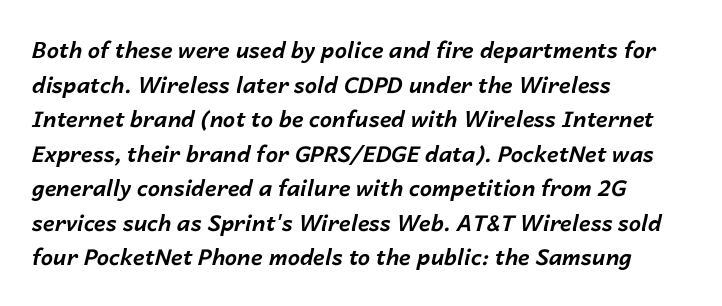
The letters sit at their default tracking, neither squeezed nor spread. The words here are not underlined. Left-aligned paragraph, ragged on the right. Vertical spacing — default.
